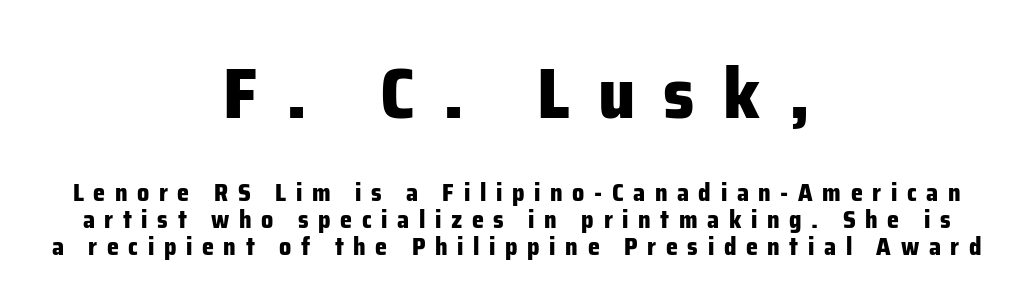
{"serif": "no", "italic": "no", "bold": "yes", "weight": "heavy", "width": "normal", "stroke_contrast": "low", "x_height": "medium", "monospaced": "no", "underline": "no", "align": "center", "line_spacing": "tight", "line_spacing_ratio": 1.12, "letter_spacing": "wide", "letter_spacing_em": 0.4, "larger_block": "first", "size_ratio": 2.96, "glyph_px": 71}
